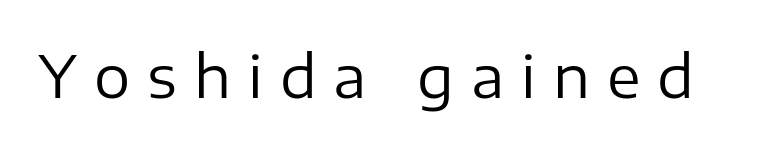
The image shows 57 px regular-weight sans-serif type, upright; set unusually wide letter spacing (+0.3 em), not underlined; low stroke contrast and a medium x-height.
